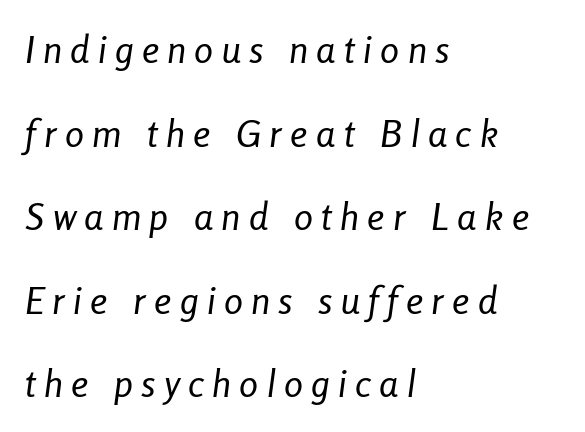
The image shows 38 px regular-weight, condensed type, italic (leaning right); set left-aligned, loose line spacing (2.2x), unusually wide letter spacing (+0.22 em), not underlined; low stroke contrast and a medium x-height.
